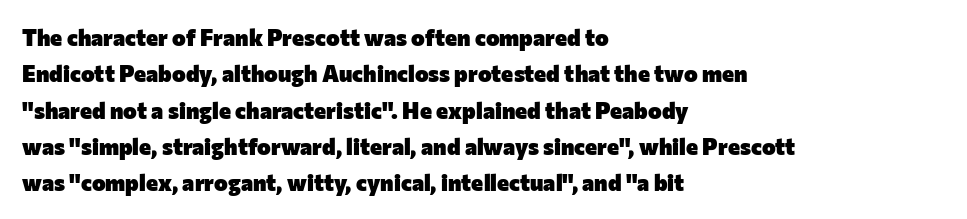
{"italic": "no", "bold": "yes", "underline": "no", "align": "left", "line_spacing": "normal", "line_spacing_ratio": 1.58, "letter_spacing": "normal", "letter_spacing_em": 0.0, "glyph_px": 23}
